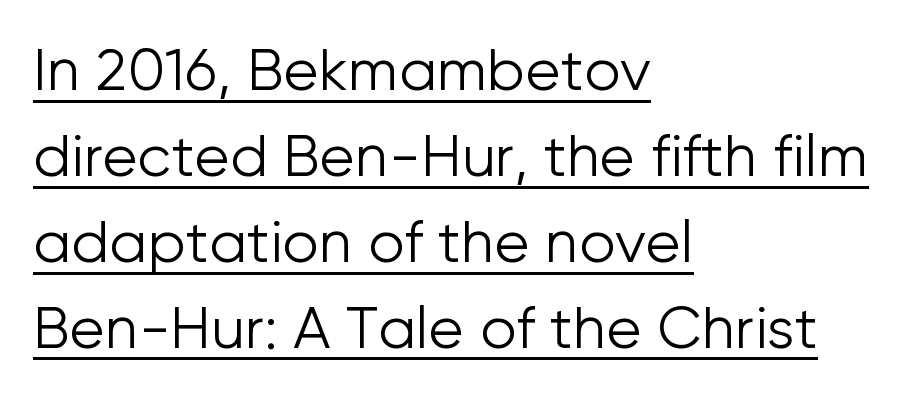
Q: Is the text bold? A: No.
Q: Is the text italic (slanted)? A: No, it is upright.
Q: Is the typeface a serif or a sans-serif typeface? A: Sans-serif.
Q: Is the text underlined? A: Yes.
Q: How is the paragraph aligned? A: Left-aligned.
Q: Is the spacing between letters normal or unusually wide? A: Normal.
Q: Is the spacing between lines tight, normal or loose? A: Normal.
Q: Width (condensed, normal, or wide)? A: Normal.
Q: Stroke contrast? A: Low.
Q: x-height? A: Medium.
Q: Monospaced? A: No.
